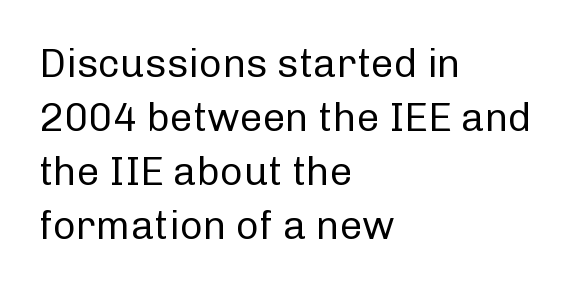
Each word holds together tightly as a unit, with standard inter-letter gaps. The rendering uses natural spacing where letterforms have individual widths. No chunkiness to these letters — they're not bold. This sample is left-justified, so line endings fall wherever the words run out.
